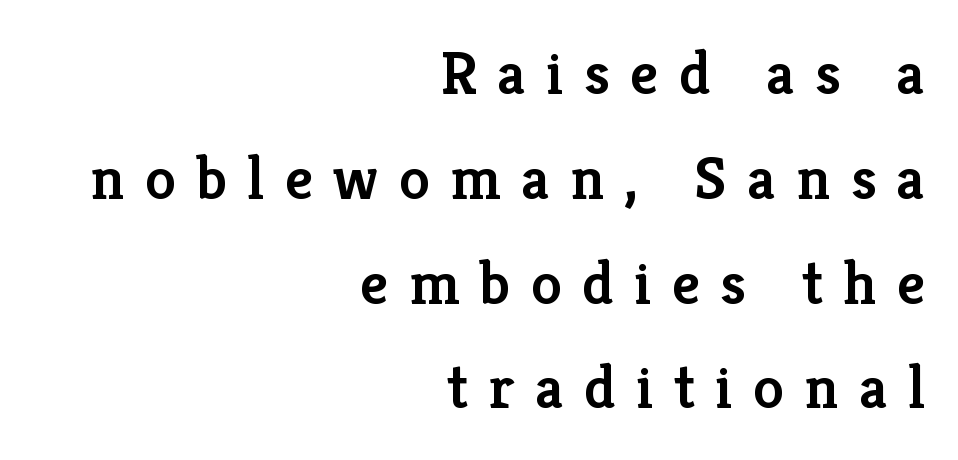
What kind of face is this? One with serifs. You could only call the tracking loose — the letters float apart. One-word summary of the alignment: right. The lines sit at an ordinary, default distance from one another. Here the designer chose a conventional face with non-uniform glyph widths. Each row of text sits above clean, open space.
